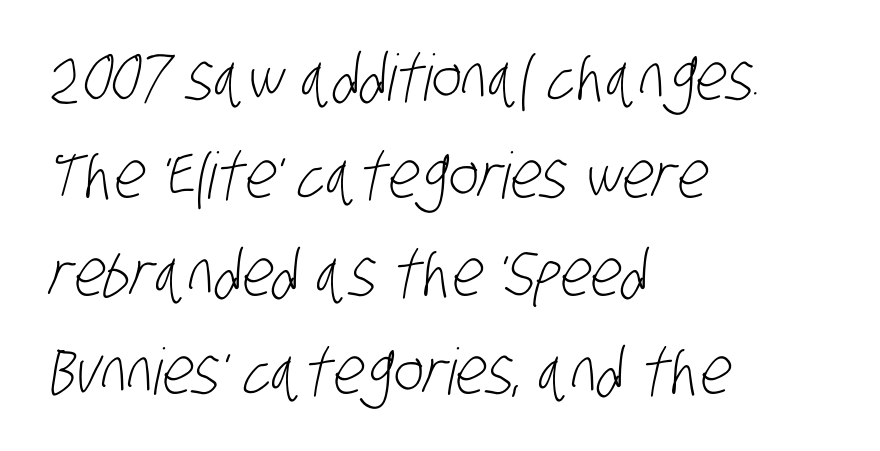
Q: Is the text bold? A: No.
Q: Is the typeface a serif or a sans-serif typeface? A: Sans-serif.
Q: Is the text underlined? A: No.
Q: How is the paragraph aligned? A: Left-aligned.
Q: Is the spacing between letters normal or unusually wide? A: Normal.
Q: Is the spacing between lines tight, normal or loose? A: Normal.
Q: Width (condensed, normal, or wide)? A: Condensed.
Q: Stroke contrast? A: Low.
Q: x-height? A: Large.
Q: Monospaced? A: No.
